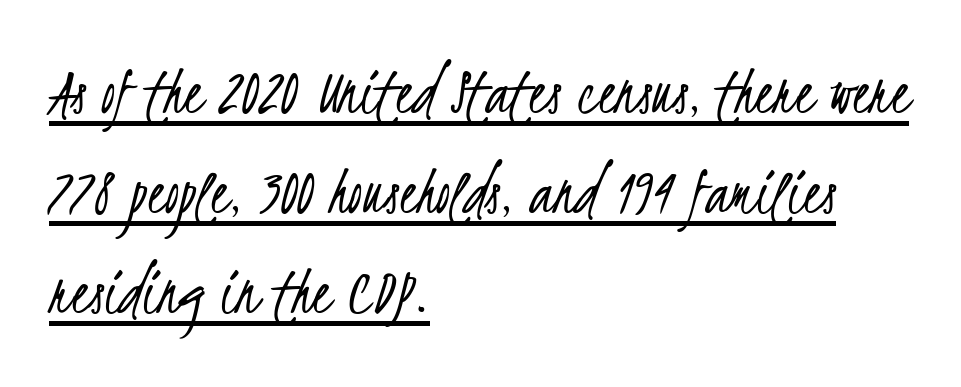
The image shows 70 px light, condensed sans-serif type; set left-aligned, normal line spacing (1.43x), normal letter spacing, underlined; low stroke contrast and a small x-height.
